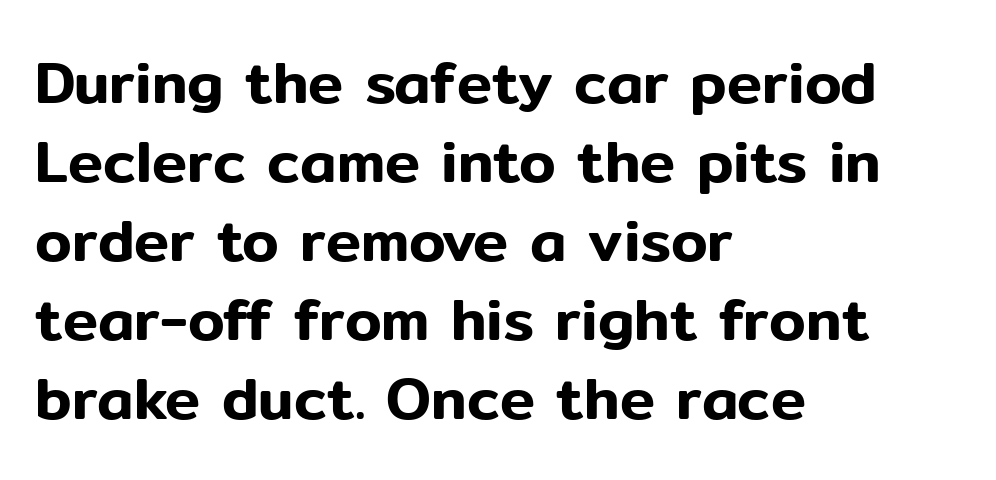
The image shows 59 px sans-serif type, upright; set left-aligned, normal line spacing (1.34x), normal letter spacing, not underlined; low stroke contrast and a medium x-height.
